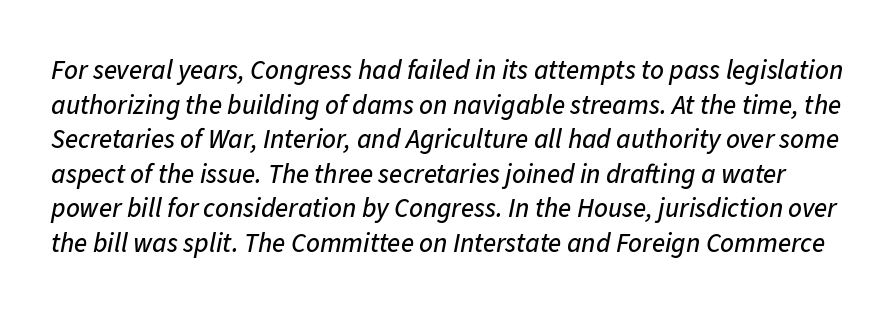
Q: Is the text italic (slanted)? A: Yes, it leans right by about 11 degrees.
Q: Is the text underlined? A: No.
Q: Is the spacing between letters normal or unusually wide? A: Normal.
Q: Is the spacing between lines tight, normal or loose? A: Normal.
